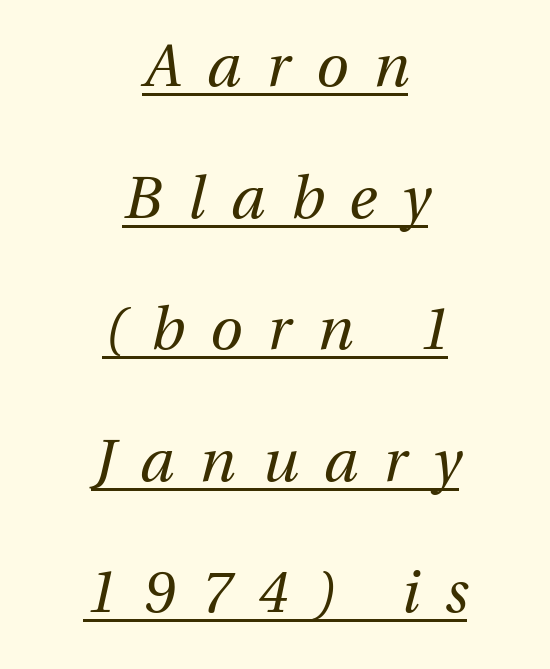
The image shows 59 px regular-weight type, italic (leaning right); set centered, loose line spacing (2.23x), unusually wide letter spacing (+0.44 em), underlined; medium stroke contrast and a medium x-height.
